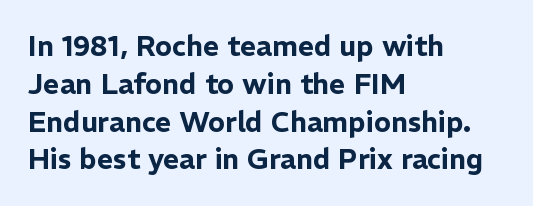
Posture: vertical. Standard letterfit; no display-style spreading of the glyphs. The zone under the glyphs is completely vacant. Each letter keeps its own natural width here, so spacing adapts to shape.
